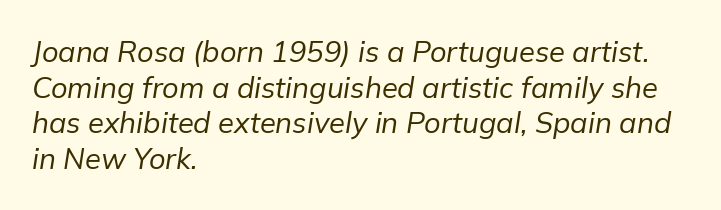
{"italic": "yes", "lean": "right", "slant_degrees": 9, "bold": "no", "weight": "regular", "width": "normal", "stroke_contrast": "low", "x_height": "medium", "monospaced": "no", "underline": "no", "align": "left", "line_spacing_ratio": 1.23, "letter_spacing": "normal", "letter_spacing_em": 0.0, "glyph_px": 29}
